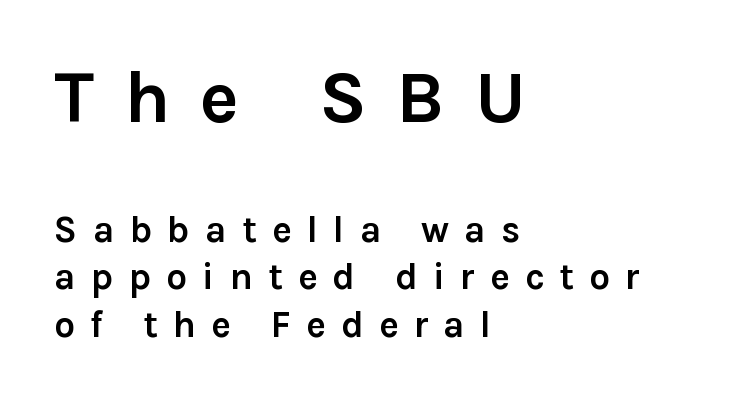
The image shows 74 px semibold sans-serif type, upright; set left-aligned, normal line spacing (1.28x), unusually wide letter spacing (+0.41 em), not underlined; the first (top) block is 2.0x larger; low stroke contrast and a medium x-height.
